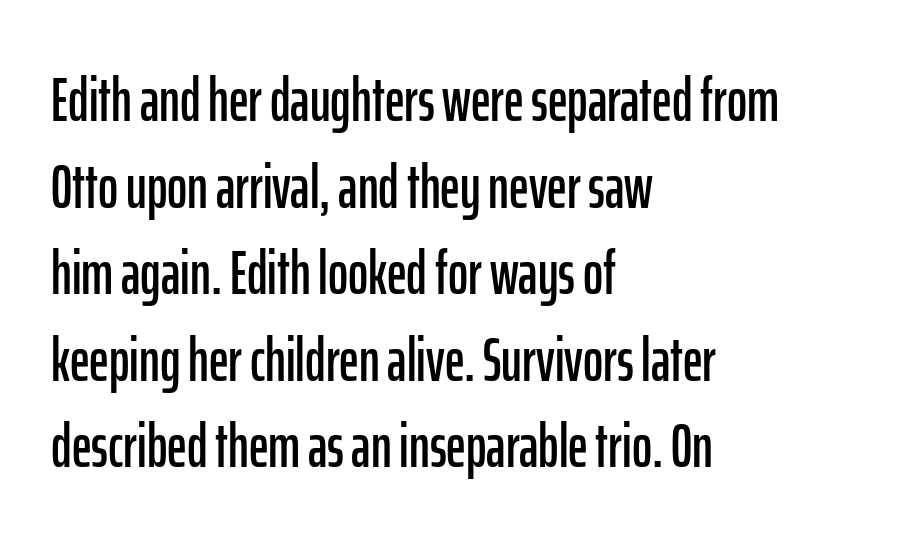
Clear beneath every line of the passage. What kind of face is this? One without serifs — a sans. Line spacing here is normal. The lines in this sample share a left origin and differ only in where they stop. Proportional: the letters do not fall into vertical columns. Is there any slant? The stems are plumb.
